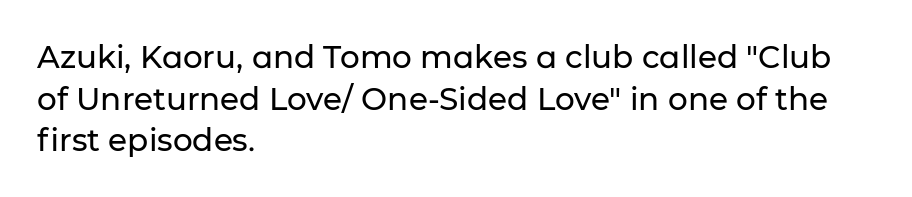
The image shows 31 px sans-serif type, upright; set left-aligned, normal line spacing (1.34x), normal letter spacing, not underlined; low stroke contrast and a medium x-height.
